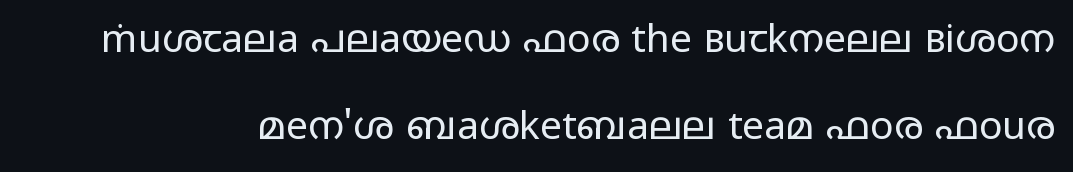
Q: Is the text bold? A: No.
Q: Is the text italic (slanted)? A: No, it is upright.
Q: Is the typeface a serif or a sans-serif typeface? A: Sans-serif.
Q: Is the text underlined? A: No.
Q: Is the spacing between letters normal or unusually wide? A: Normal.
Q: Is the spacing between lines tight, normal or loose? A: Loose.
Q: Width (condensed, normal, or wide)? A: Wide.
Q: Stroke contrast? A: Low.
Q: x-height? A: Medium.
Q: Monospaced? A: No.
